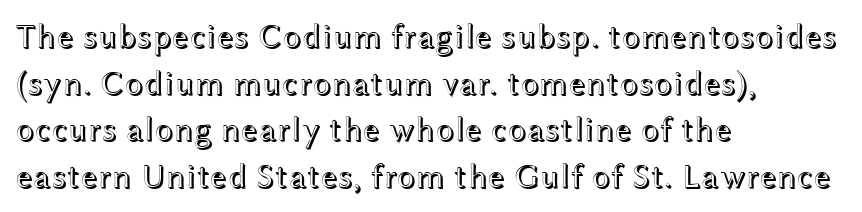
Q: Is the text italic (slanted)? A: No, it is upright.
Q: Is the text underlined? A: No.
Q: How is the paragraph aligned? A: Left-aligned.
Q: Is the spacing between letters normal or unusually wide? A: Normal.
Q: Is the spacing between lines tight, normal or loose? A: Normal.
Q: Width (condensed, normal, or wide)? A: Wide.
Q: x-height? A: Medium.
Q: Monospaced? A: No.
